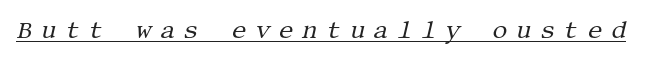
The image shows 24 px text type, italic (leaning right); set unusually wide letter spacing (+0.35 em), underlined.
